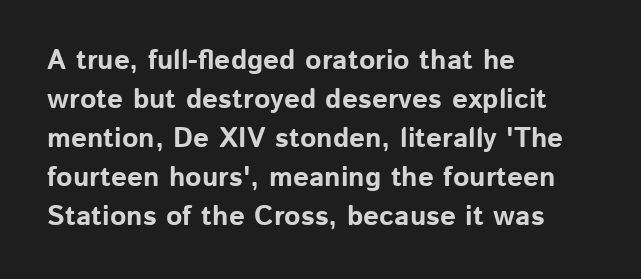
Q: Is the text bold? A: Yes.
Q: Is the text italic (slanted)? A: No, it is upright.
Q: Is the typeface a serif or a sans-serif typeface? A: Sans-serif.
Q: Is the text underlined? A: No.
Q: How is the paragraph aligned? A: Left-aligned.
Q: Is the spacing between letters normal or unusually wide? A: Normal.
Q: Is the spacing between lines tight, normal or loose? A: Normal.
Q: Width (condensed, normal, or wide)? A: Normal.
Q: Stroke contrast? A: Low.
Q: x-height? A: Medium.
Q: Monospaced? A: No.
